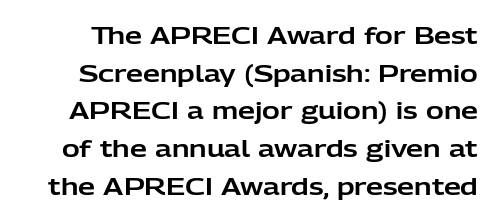
Q: Is the text italic (slanted)? A: No, it is upright.
Q: Is the text underlined? A: No.
Q: Is the spacing between letters normal or unusually wide? A: Normal.
Q: Is the spacing between lines tight, normal or loose? A: Normal.
